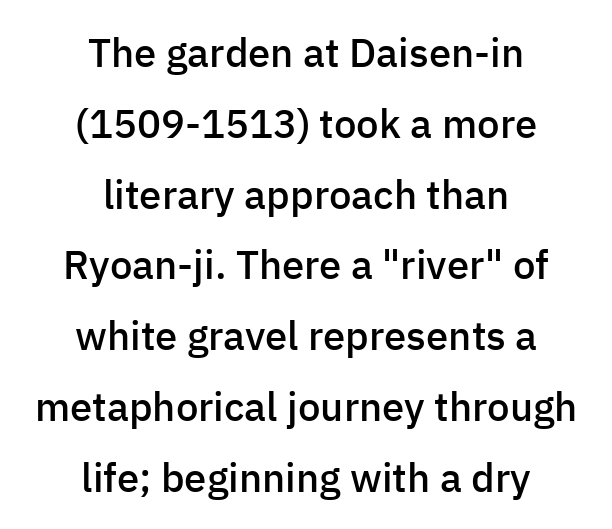
Q: Is the text bold? A: Semi-bold.
Q: Is the text italic (slanted)? A: No, it is upright.
Q: Is the typeface a serif or a sans-serif typeface? A: Sans-serif.
Q: Is the text underlined? A: No.
Q: How is the paragraph aligned? A: Centered.
Q: Is the spacing between letters normal or unusually wide? A: Normal.
Q: Width (condensed, normal, or wide)? A: Normal.
Q: Stroke contrast? A: Low.
Q: x-height? A: Medium.
Q: Monospaced? A: No.
